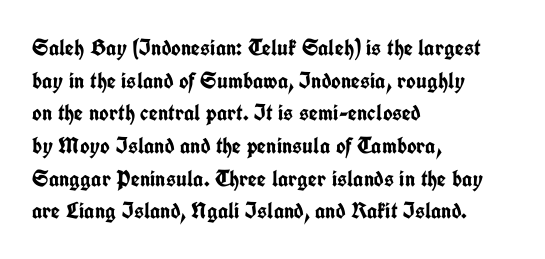
The image shows 23 px bold type, upright; set left-aligned, normal line spacing (1.42x), normal letter spacing, not underlined.
